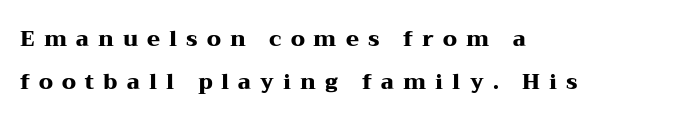
The image shows 21 px bold type, upright; set left-aligned, loose line spacing (2.07x), unusually wide letter spacing (+0.43 em), not underlined.
